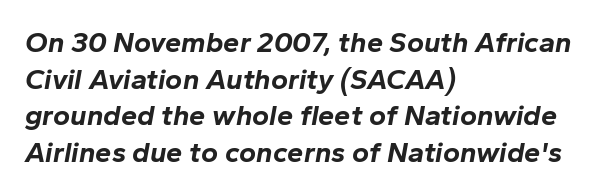
Reading down the column, the eye jumps a familiar distance to each next line. Style check: oblique. Emphasis by weight is at full strength: bold. The rendering anchors every line to the left-hand side.
